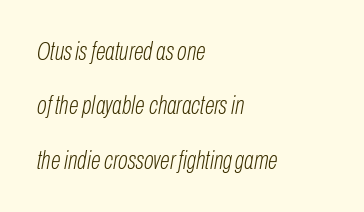
Q: Is the text bold? A: No.
Q: Is the text italic (slanted)? A: Yes, it leans right by about 10 degrees.
Q: Is the text underlined? A: No.
Q: How is the paragraph aligned? A: Left-aligned.
Q: Is the spacing between letters normal or unusually wide? A: Normal.
Q: Is the spacing between lines tight, normal or loose? A: Loose.
